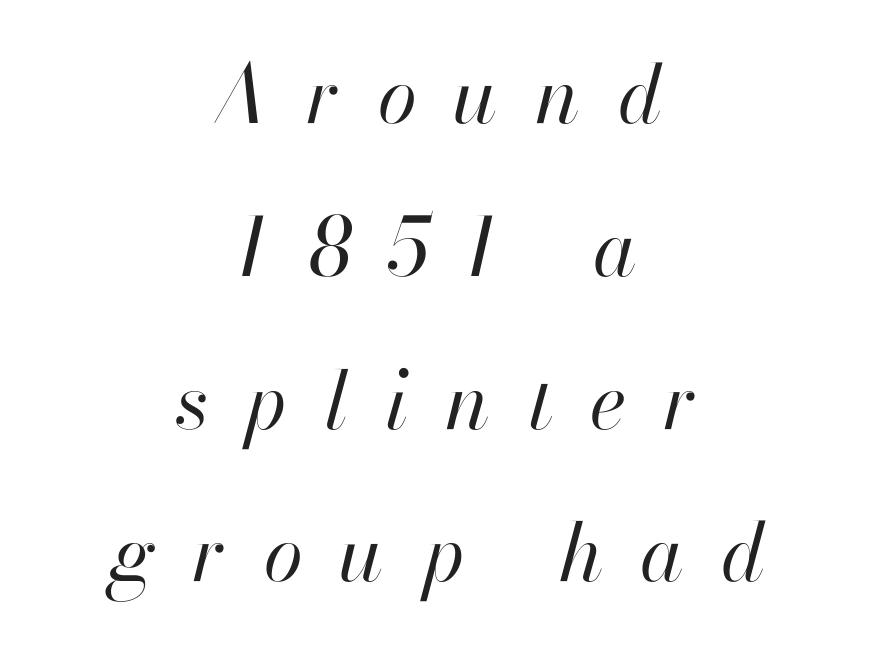
Q: Is the text bold? A: No.
Q: Is the text italic (slanted)? A: Yes, it leans right by about 13 degrees.
Q: Is the text underlined? A: No.
Q: How is the paragraph aligned? A: Centered.
Q: Is the spacing between letters normal or unusually wide? A: Unusually wide.
Q: Is the spacing between lines tight, normal or loose? A: Loose.
Q: Width (condensed, normal, or wide)? A: Normal.
Q: Stroke contrast? A: High.
Q: x-height? A: Small.
Q: Monospaced? A: No.
